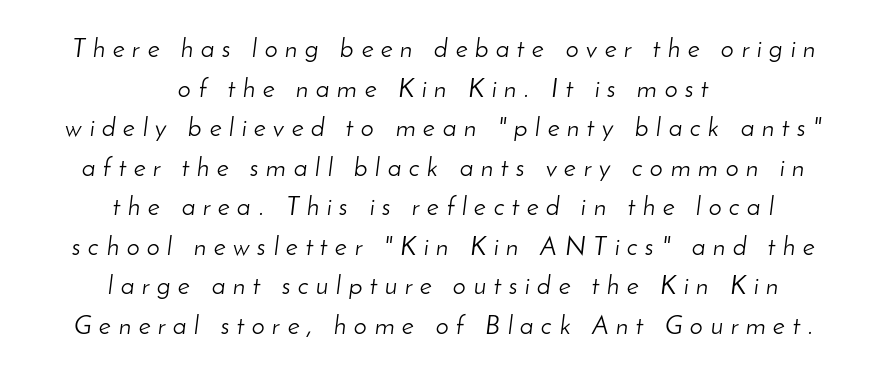
The font is comparable to plain body text, perhaps lighter. The leading is moderate, giving the passage an even texture. The whitespace from short lines is split evenly between both sides. Lines of text with bare space underneath. An italicized treatment has been applied to the whole sample. Look at the tracking — it's clearly loosened, letters drifting apart.
